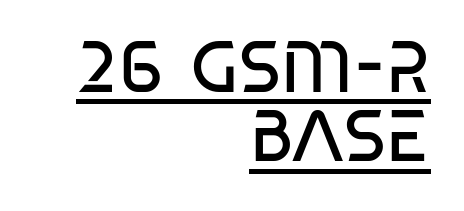
{"serif": "no", "italic": "no", "bold": "no", "weight": "regular", "width": "condensed", "stroke_contrast": "low", "x_height": "large", "monospaced": "no", "underline": "yes", "align": "right", "line_spacing": "tight", "line_spacing_ratio": 0.96, "letter_spacing": "normal", "letter_spacing_em": 0.0, "glyph_px": 72}
